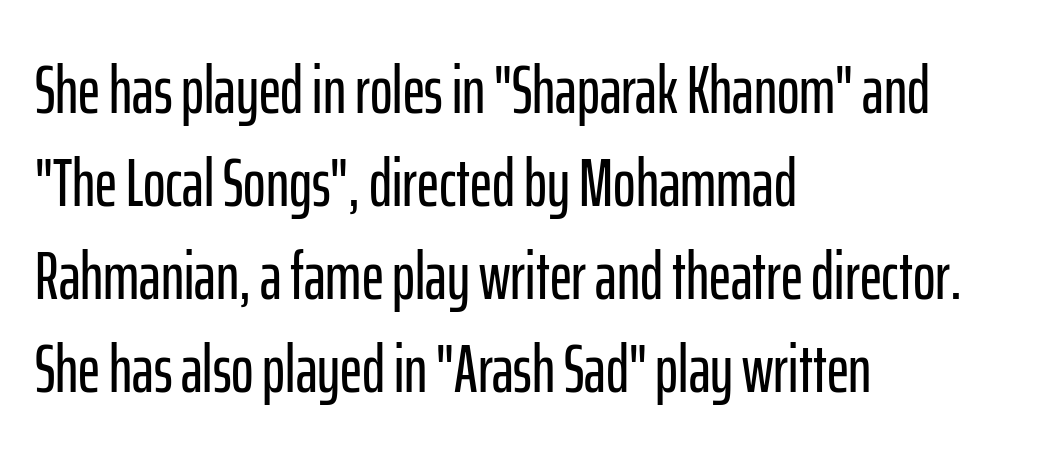
The characters display no serif detailing; their extremities are plain. A typesetter would mark this as roman, not italic. Underlining? Definitely not there. The passage is arranged the way most books set body copy — flush left.
